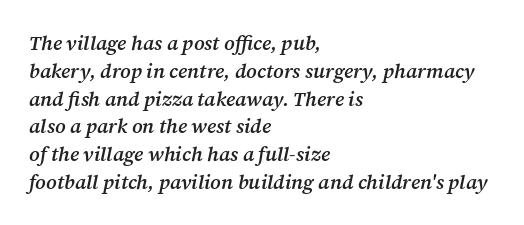
Q: Is the text bold? A: Semi-bold.
Q: Is the text italic (slanted)? A: Yes, it leans right by about 12 degrees.
Q: Is the text underlined? A: No.
Q: How is the paragraph aligned? A: Left-aligned.
Q: Is the spacing between letters normal or unusually wide? A: Normal.
Q: Is the spacing between lines tight, normal or loose? A: Normal.
